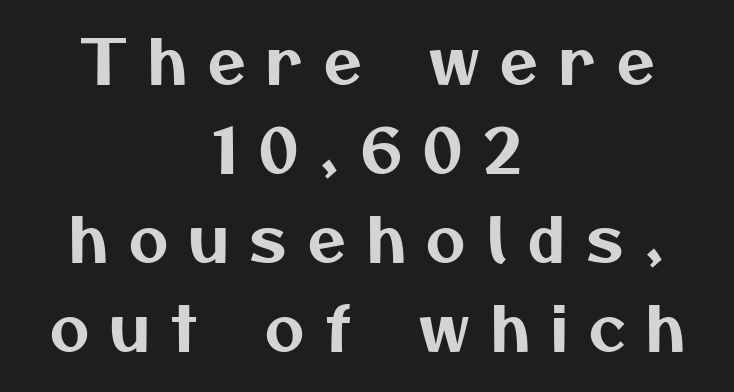
Alignment: centered. The passage shown is typed in a proportional face where columns would drift. Classification — sans serif. Any mark beneath the type? The region is blank. Look at the tracking — it's clearly loosened, letters drifting apart.
